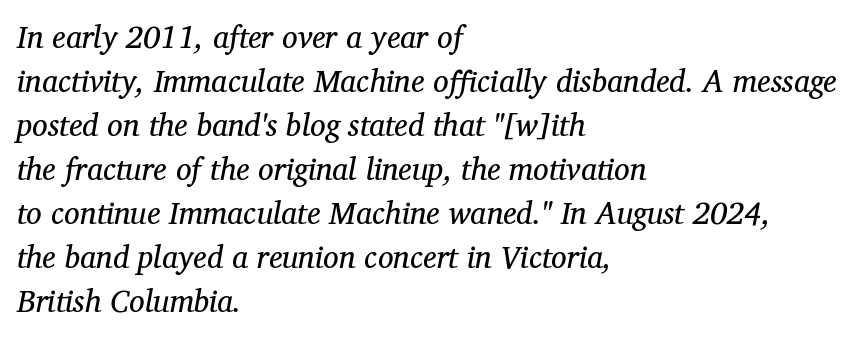
Nobody drew a line under any word here. In terms of letterform style, serifs are clearly present. Line beginnings align vertically; line endings do not. Rows of type keep a routine distance in the vertical direction. A typesetter would call this zero additional tracking.
